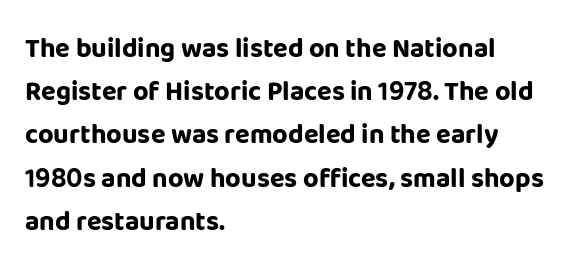
Layout note: lines flush left. Decoration check: the copy has no underline. Each new line begins a customary step beneath the previous one. The characters look thick and weighty, a clear bold. Do the letters lean? They stand straight.
